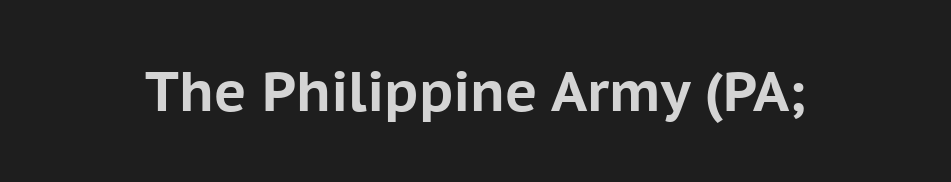
{"serif": "no", "italic": "no", "bold": "yes", "weight": "bold", "width": "normal", "stroke_contrast": "low", "x_height": "medium", "monospaced": "no", "underline": "no", "letter_spacing": "normal", "letter_spacing_em": 0.0, "glyph_px": 55}
